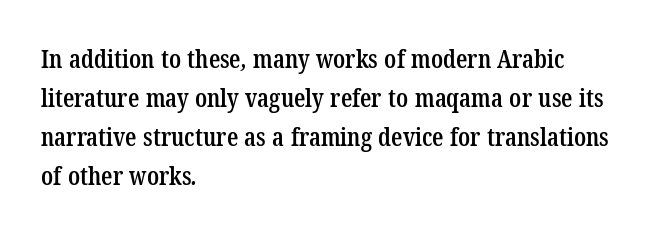
{"bold": "semi", "underline": "no", "align": "left", "line_spacing": "normal", "line_spacing_ratio": 1.56, "letter_spacing": "normal", "letter_spacing_em": 0.0, "glyph_px": 25}
